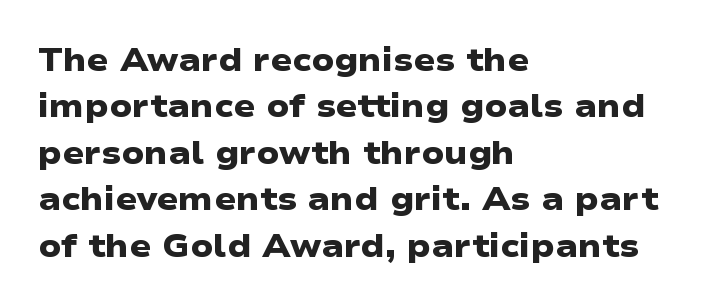
The image shows 32 px heavy, wide sans-serif type; set left-aligned, normal line spacing (1.45x), normal letter spacing, not underlined; low stroke contrast and a medium x-height.
